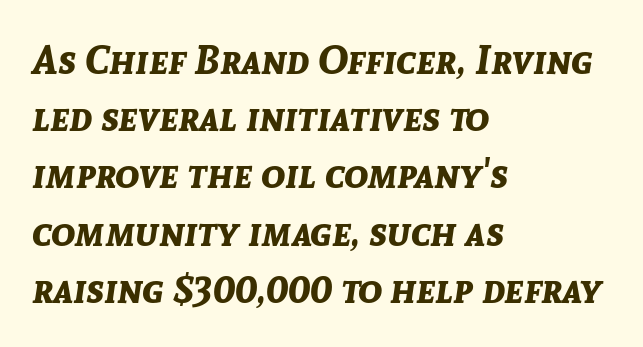
Caption: multi-line text, flush left, ragged right. I'd describe the lettering as bold — thick and assertive. Students, observe: this is what conventionally led text looks like. You could not count columns in this text — the font is proportionally spaced. The horizontal fit of the characters is conventional and even.
